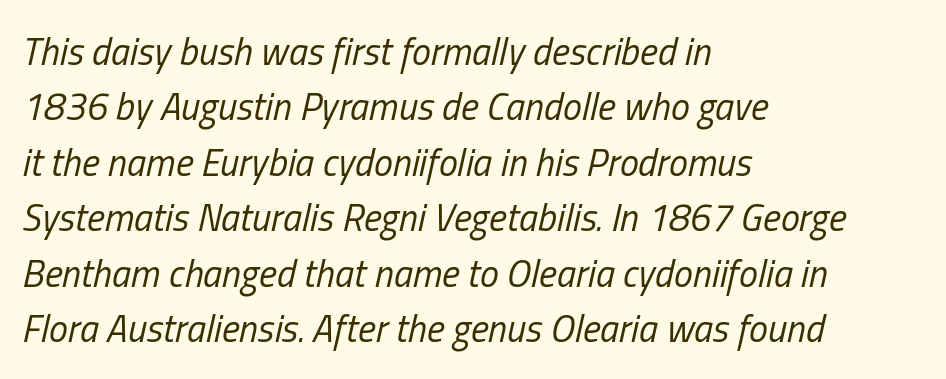
The image shows 38 px regular-weight, condensed type, italic (leaning right); set left-aligned, normal line spacing (1.46x), normal letter spacing, not underlined; low stroke contrast and a medium x-height.
